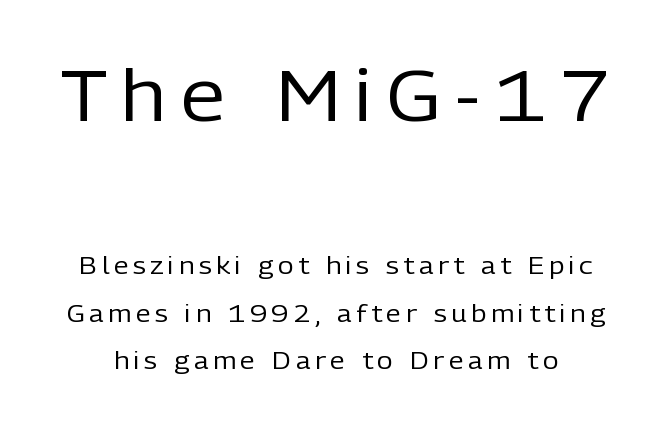
{"serif": "no", "italic": "no", "bold": "no", "weight": "regular", "width": "normal", "stroke_contrast": "low", "x_height": "medium", "monospaced": "no", "underline": "no", "line_spacing": "loose", "line_spacing_ratio": 1.97, "letter_spacing": "wide", "letter_spacing_em": 0.2, "larger_block": "first", "size_ratio": 3.0, "glyph_px": 72}
